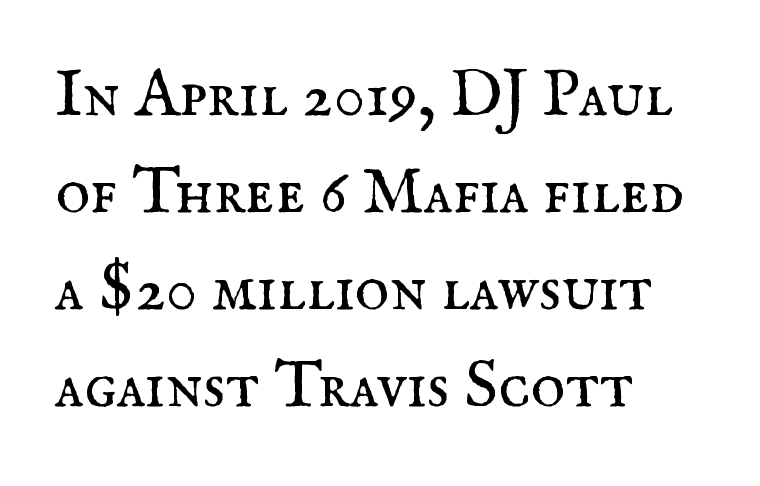
{"serif": "yes", "italic": "no", "bold": "no", "weight": "regular", "width": "normal", "stroke_contrast": "medium", "x_height": "small", "monospaced": "no", "underline": "no", "align": "left", "line_spacing": "normal", "line_spacing_ratio": 1.47, "letter_spacing": "normal", "letter_spacing_em": 0.0, "glyph_px": 66}
